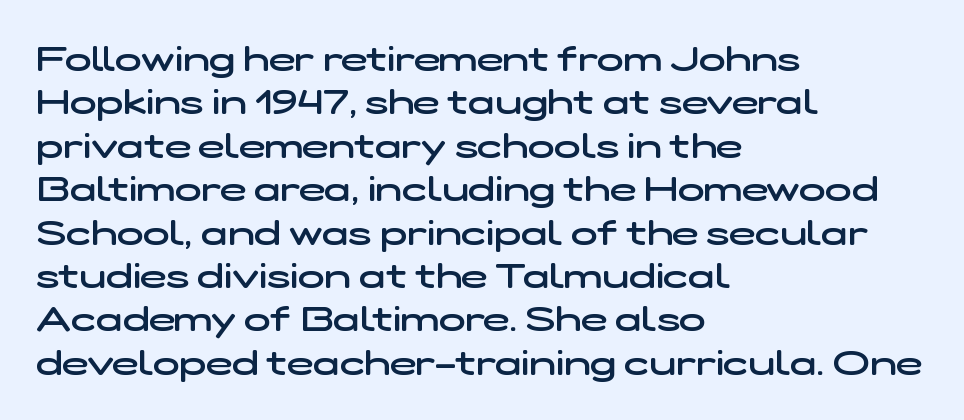
{"serif": "no", "bold": "semi", "weight": "semibold", "width": "wide", "stroke_contrast": "low", "x_height": "medium", "monospaced": "no", "underline": "no", "align": "left", "line_spacing_ratio": 1.24, "letter_spacing": "normal", "letter_spacing_em": 0.0, "glyph_px": 35}
